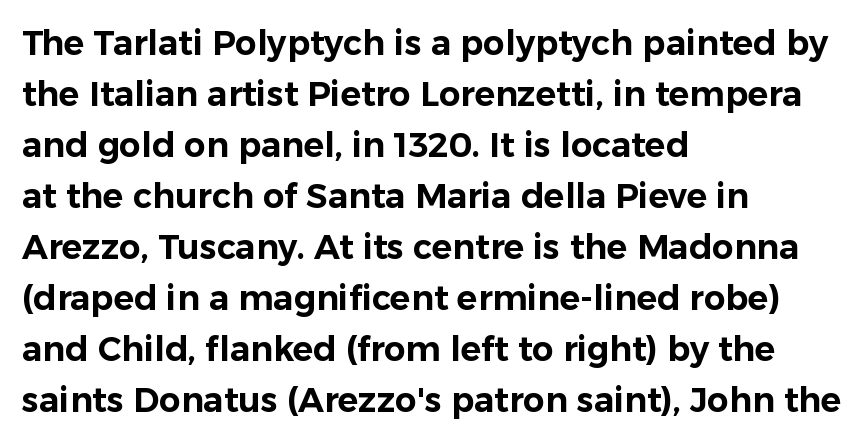
The image shows 34 px sans-serif type, upright; set left-aligned, normal line spacing (1.5x), normal letter spacing, not underlined; low stroke contrast and a medium x-height.
